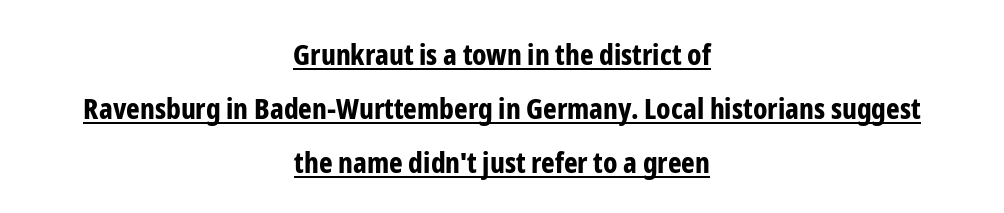
Reading down the block, each line starts at a different indent, mirrored at its end. Characters remain perfectly vertical along every line. The rendering uses a bold face; every stroke is thick and dark. You could call the tracking neutral — neither tight nor loose. Look at the bottom of the vertical strokes: they stop flat, with no serifs.
